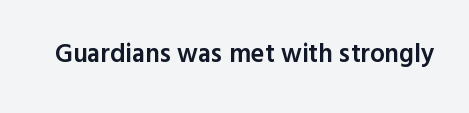
Q: Is the text bold? A: Semi-bold.
Q: Is the text italic (slanted)? A: No, it is upright.
Q: Is the text underlined? A: No.
Q: Is the spacing between letters normal or unusually wide? A: Normal.
